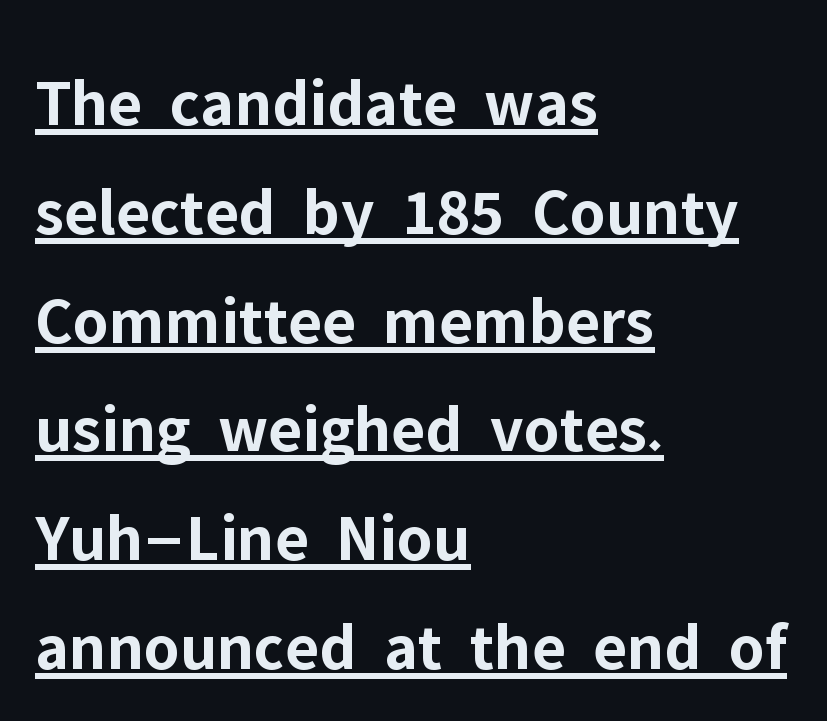
Posture: vertical. Does the leading feel generous? No, just average. Proportional: the letters do not fall into vertical columns. Visually the block forms a straight wall on the left and a jagged coastline on the right.
